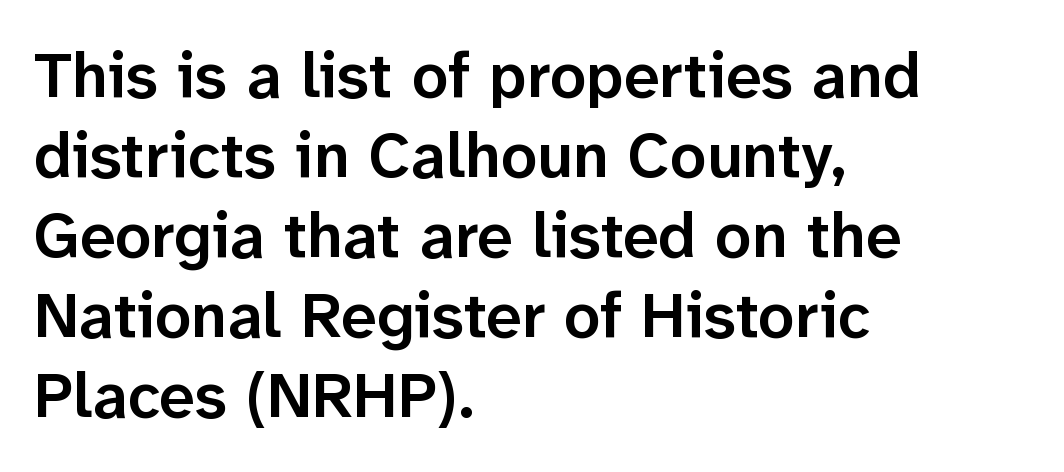
{"serif": "no", "italic": "no", "bold": "semi", "weight": "semibold", "width": "normal", "stroke_contrast": "low", "x_height": "medium", "monospaced": "no", "underline": "no", "align": "left", "line_spacing": "normal", "line_spacing_ratio": 1.25, "letter_spacing": "normal", "letter_spacing_em": 0.0, "glyph_px": 64}
